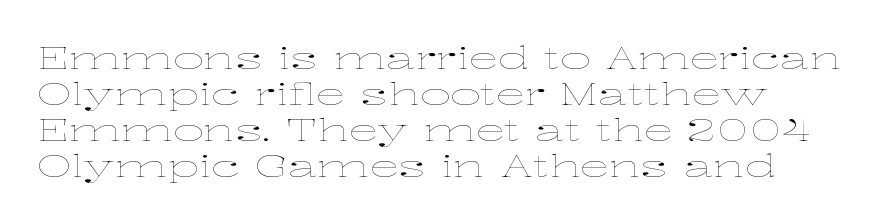
The image shows 30 px thin, wide type, upright; set line spacing 1.2x, normal letter spacing, not underlined; low stroke contrast and a medium x-height.
